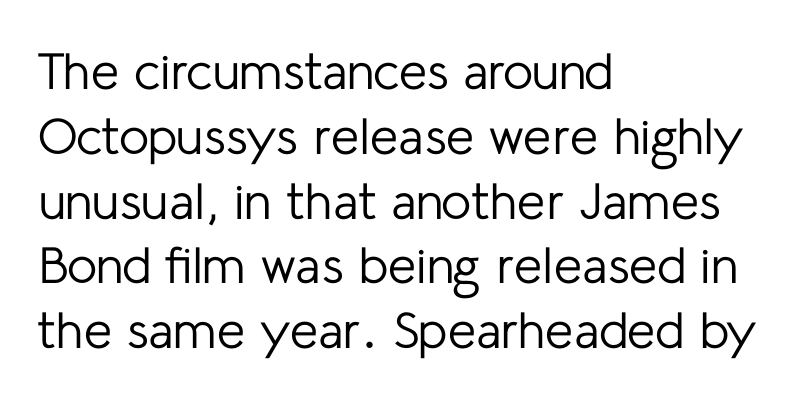
Q: Is the text bold? A: No.
Q: Is the text italic (slanted)? A: No, it is upright.
Q: Is the typeface a serif or a sans-serif typeface? A: Sans-serif.
Q: Is the text underlined? A: No.
Q: How is the paragraph aligned? A: Left-aligned.
Q: Is the spacing between letters normal or unusually wide? A: Normal.
Q: Is the spacing between lines tight, normal or loose? A: Normal.
Q: Width (condensed, normal, or wide)? A: Normal.
Q: Stroke contrast? A: Low.
Q: x-height? A: Medium.
Q: Monospaced? A: No.
